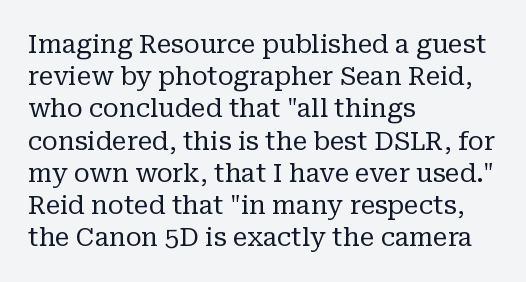
No letter is thick-stroked: the sample isn't bold. The lettering stays uniformly vertical, giving the passage a roman look. This sample uses plain, unmodified letter spacing. These lines stack with their left ends in a neat column. The gap between lines stays unmarked.
